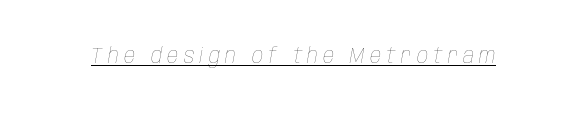
{"italic": "yes", "lean": "right", "slant_degrees": 10, "bold": "no", "underline": "yes", "letter_spacing": "wide", "letter_spacing_em": 0.24, "glyph_px": 22}
